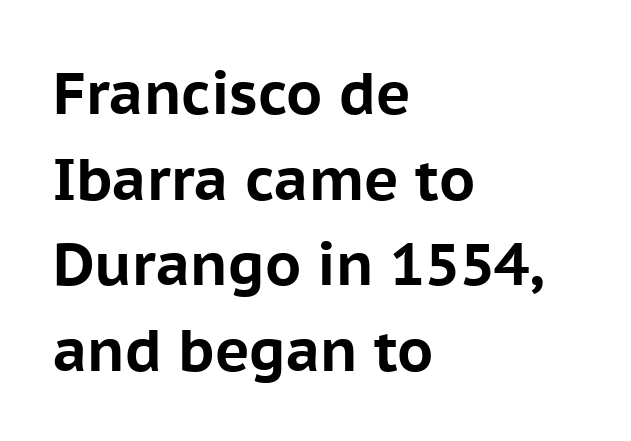
{"serif": "no", "italic": "no", "bold": "yes", "weight": "bold", "width": "normal", "stroke_contrast": "low", "x_height": "medium", "monospaced": "no", "underline": "no", "align": "left", "line_spacing": "normal", "line_spacing_ratio": 1.45, "letter_spacing": "normal", "letter_spacing_em": 0.0, "glyph_px": 59}
